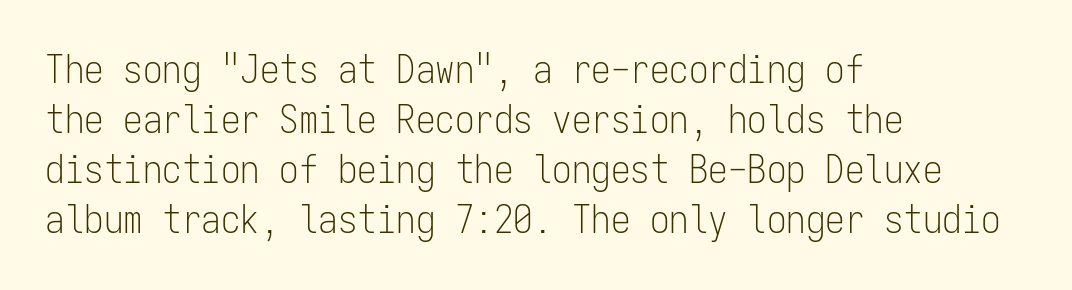
The image shows 39 px light, condensed sans-serif type, upright, monospaced; set left-aligned, normal line spacing (1.28x), normal letter spacing, not underlined; low stroke contrast and a medium x-height.
